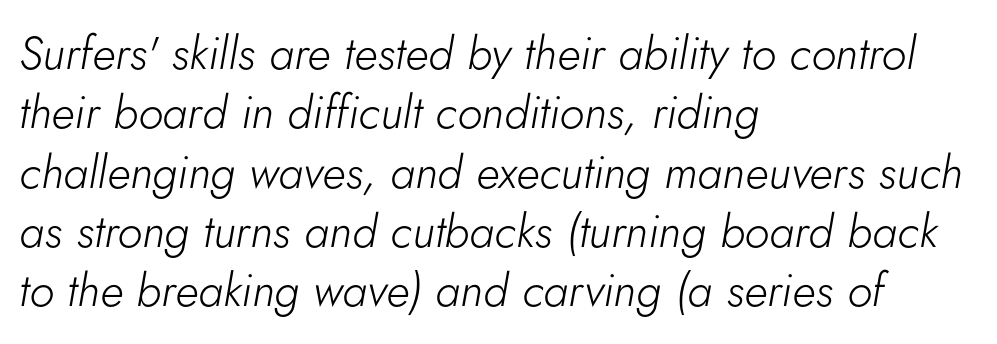
Q: Is the text bold? A: No.
Q: Is the text italic (slanted)? A: Yes, it leans right by about 5 degrees.
Q: Is the text underlined? A: No.
Q: How is the paragraph aligned? A: Left-aligned.
Q: Is the spacing between letters normal or unusually wide? A: Normal.
Q: Is the spacing between lines tight, normal or loose? A: Normal.
Q: Width (condensed, normal, or wide)? A: Normal.
Q: Stroke contrast? A: Low.
Q: x-height? A: Small.
Q: Monospaced? A: No.
